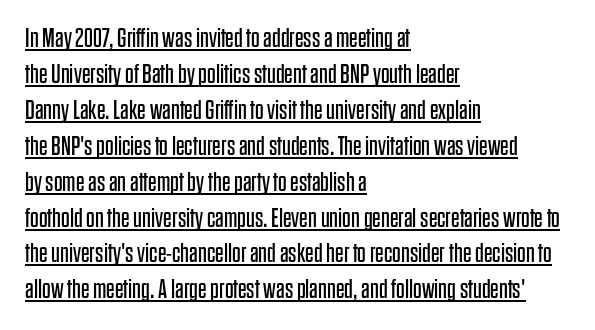
Does extra space separate the letters? No, they use regular spacing. Ordinary non-slanted type is in use. Where is the straight margin? On the left. What's the leading like? Ordinary, nothing unusual. Heft: none added — not bold.
